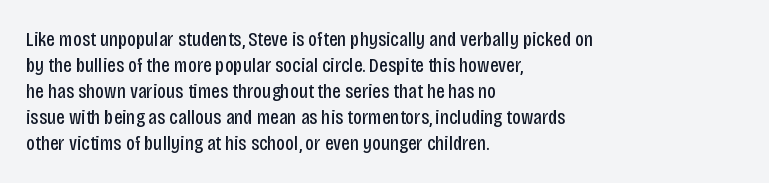
The typography opts for an upright posture over an oblique one. Unmarked baselines from the first word to the last. Students, note that the glyphs here touch the page at normal intervals. Which margin do the lines hug? The left one — the right edge is uneven. The typesetting does not lean heavy: it is not bold.
